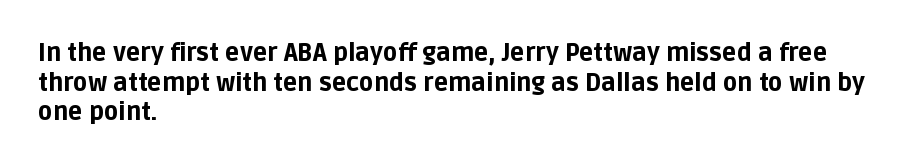
{"italic": "no", "bold": "yes", "underline": "no", "align": "left", "line_spacing_ratio": 1.23, "letter_spacing": "normal", "letter_spacing_em": 0.0, "glyph_px": 24}
